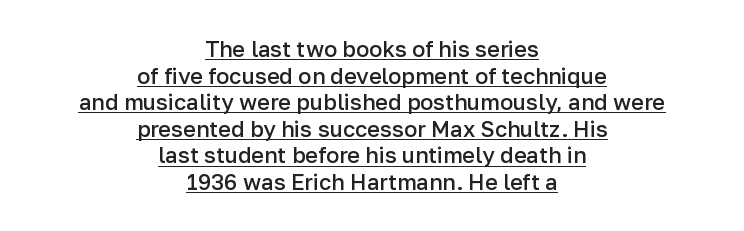
The image shows 22 px text type, upright; set centered, line spacing 1.21x, normal letter spacing, underlined.
